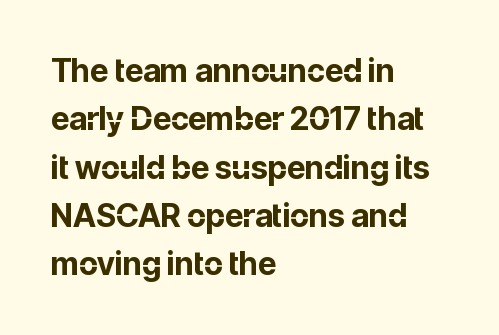
{"serif": "no", "italic": "no", "bold": "yes", "weight": "bold", "width": "normal", "stroke_contrast": "low", "x_height": "medium", "monospaced": "no", "underline": "no", "align": "left", "line_spacing": "normal", "line_spacing_ratio": 1.51, "letter_spacing": "normal", "letter_spacing_em": 0.0, "glyph_px": 32}
